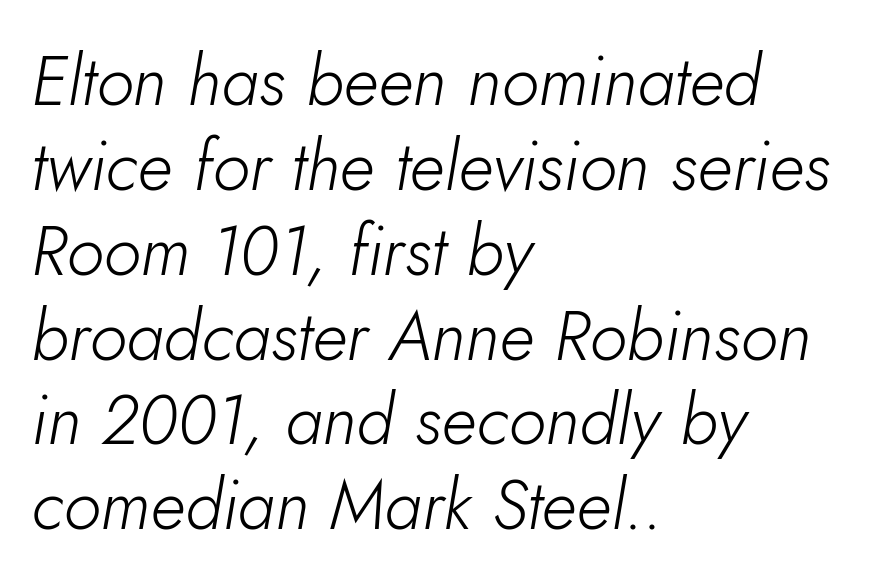
Has an underline been added? It has not. Varying glyph widths throughout — classic text-font behaviour. In terms of posture, this sample is oblique. Look at the tracking — it's just the regular setting, nothing added. Heft: none added — not bold.
